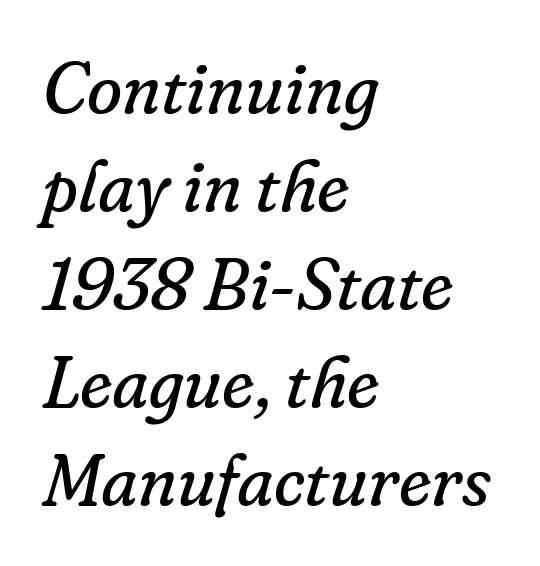
{"serif": "yes", "italic": "yes", "lean": "right", "slant_degrees": 16, "bold": "no", "weight": "regular", "width": "normal", "stroke_contrast": "low", "x_height": "small", "monospaced": "no", "underline": "no", "align": "left", "line_spacing": "normal", "line_spacing_ratio": 1.36, "letter_spacing": "normal", "letter_spacing_em": 0.0, "glyph_px": 72}
